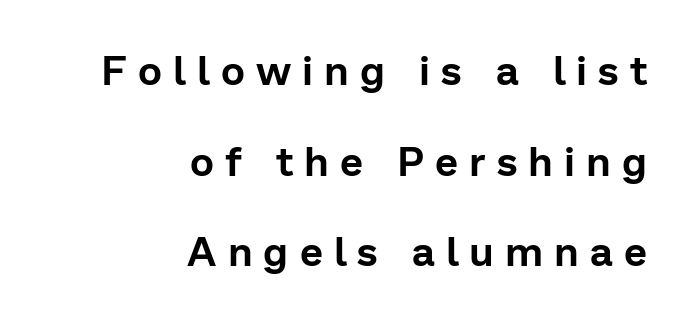
Q: Is the text italic (slanted)? A: No, it is upright.
Q: Is the typeface a serif or a sans-serif typeface? A: Sans-serif.
Q: Is the text underlined? A: No.
Q: How is the paragraph aligned? A: Right-aligned.
Q: Is the spacing between letters normal or unusually wide? A: Unusually wide.
Q: Is the spacing between lines tight, normal or loose? A: Loose.
Q: Width (condensed, normal, or wide)? A: Normal.
Q: Stroke contrast? A: Low.
Q: x-height? A: Medium.
Q: Monospaced? A: No.
